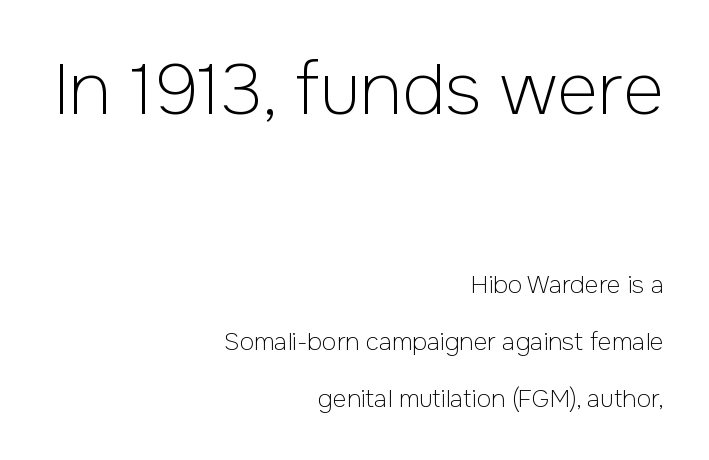
Students, observe: this is what heavily led, spacious text looks like. Are there feet on the stems? There aren't — it's a sans. This sample has the flowing, uneven cadence of proportional lettering. Bigger letters appear in the top chunk; the bottom chunk is reduced. A student would call this right alignment; a typographer would say flush right, rag left.
